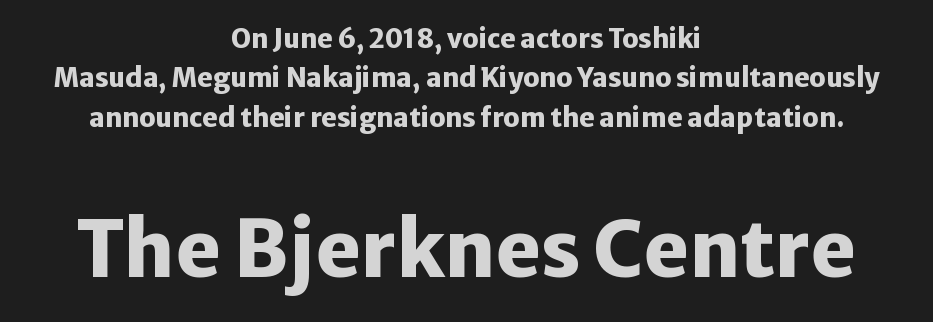
The image shows 77 px heavy sans-serif type, upright; set centered, normal line spacing (1.51x), normal letter spacing, not underlined; the second (bottom) block is 2.96x larger; low stroke contrast and a medium x-height.
